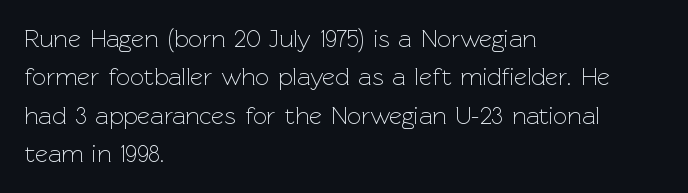
The image shows 25 px text type, upright; set left-aligned, normal line spacing (1.54x), normal letter spacing, not underlined.
